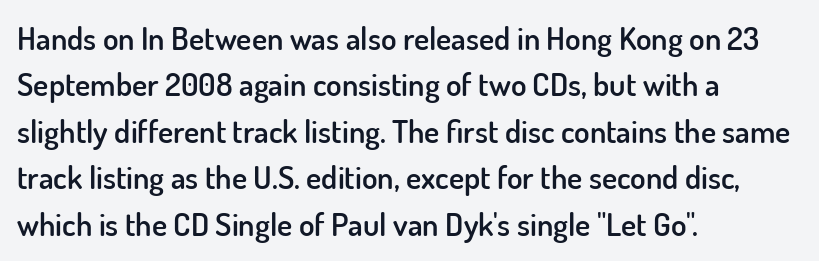
The paragraph shown leans on its left margin. You could not count columns in this text — the font is proportionally spaced. Type without underlining. This rendering employs a face without finishing strokes, i.e., a sans-serif.
